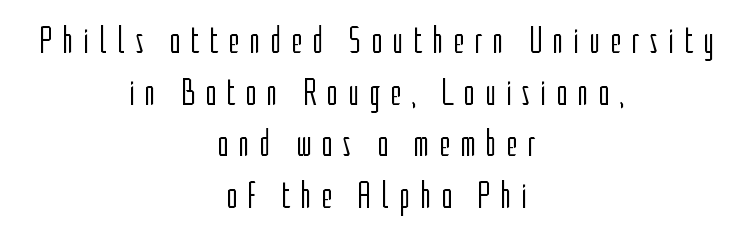
{"serif": "no", "italic": "no", "bold": "no", "weight": "light", "width": "condensed", "stroke_contrast": "low", "x_height": "medium", "monospaced": "no", "underline": "no", "align": "center", "line_spacing": "normal", "line_spacing_ratio": 1.36, "letter_spacing": "wide", "letter_spacing_em": 0.26, "glyph_px": 38}
